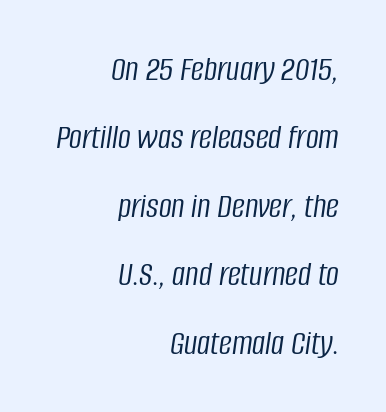
{"italic": "yes", "lean": "right", "slant_degrees": 8, "bold": "no", "weight": "light", "width": "condensed", "stroke_contrast": "low", "x_height": "large", "monospaced": "no", "underline": "no", "align": "right", "line_spacing": "loose", "line_spacing_ratio": 1.9, "letter_spacing": "normal", "letter_spacing_em": 0.0, "glyph_px": 36}
